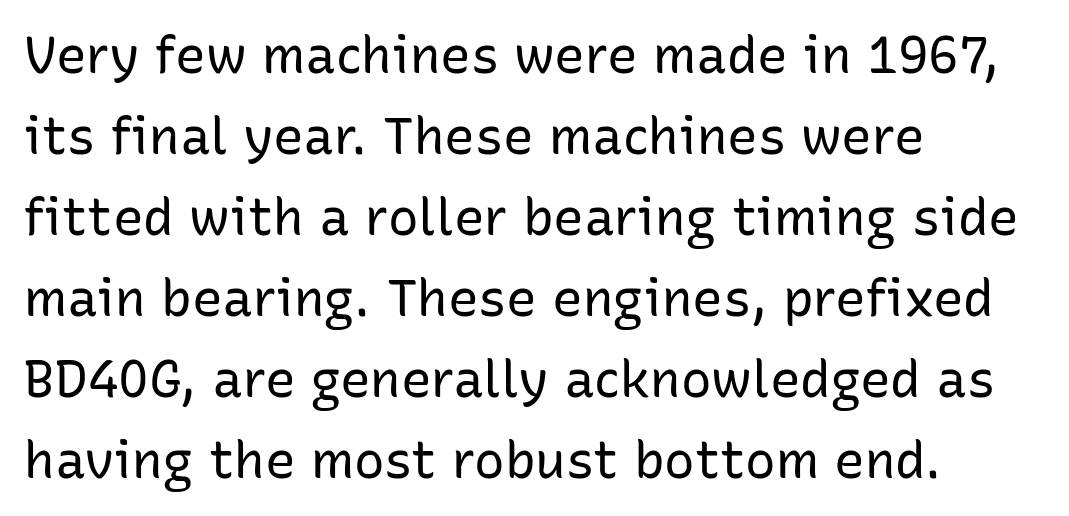
The image shows 51 px regular-weight sans-serif type, upright; set left-aligned, normal line spacing (1.59x), normal letter spacing, not underlined; low stroke contrast and a medium x-height.
